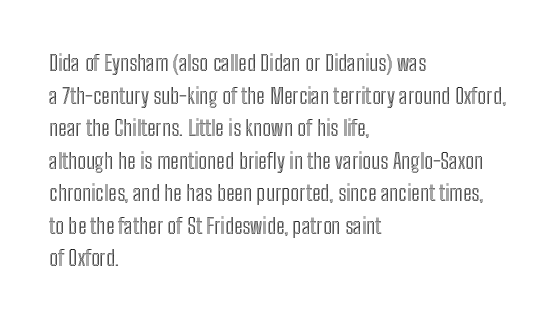
The image shows 22 px text type, upright; set left-aligned, normal line spacing (1.48x), normal letter spacing, not underlined.
